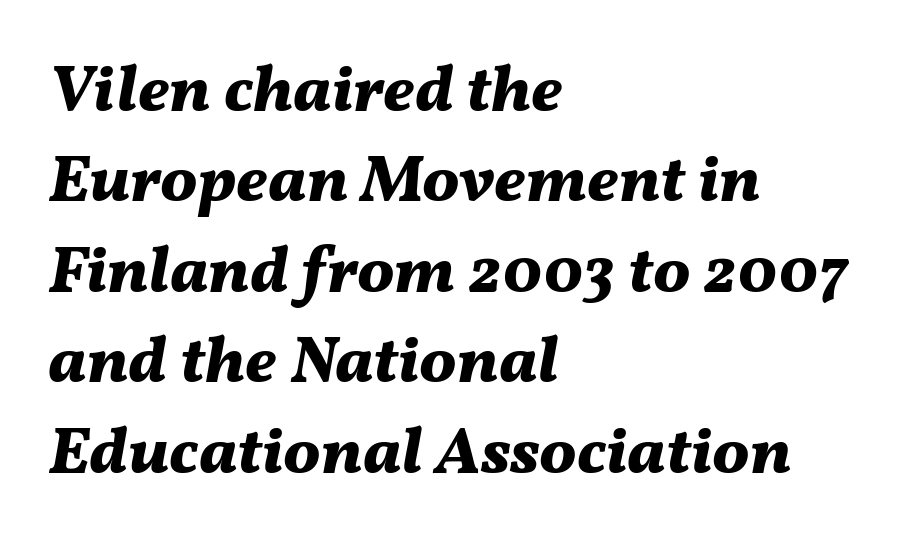
Weight: bold. The rendering anchors every line to the left-hand side. Do the characters align in a grid? No, the font is proportional. Regular leading. Tracking here is standard; glyphs follow each other at the usual distance. The letters are slanted; this is an italic face.
